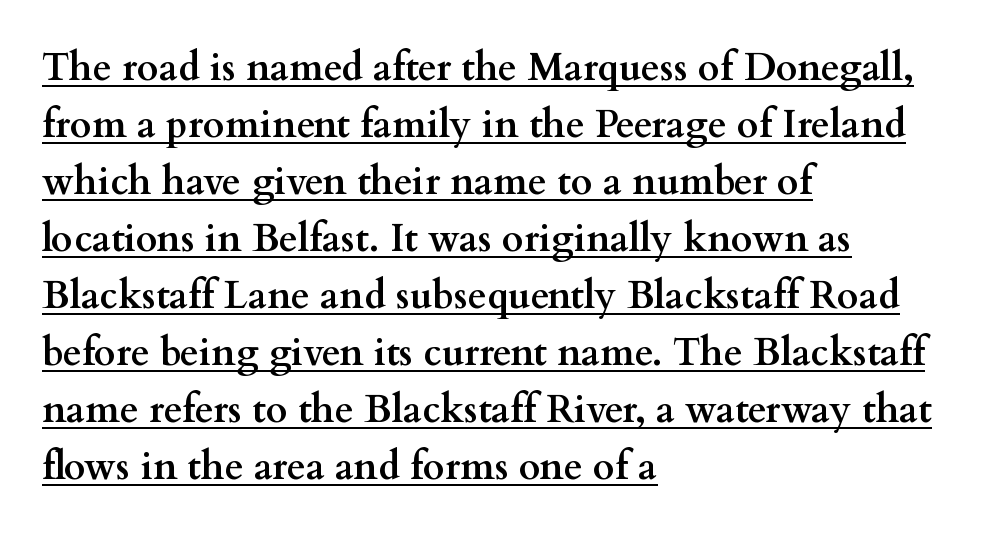
The image shows 38 px semibold, wide serif type, upright; set left-aligned, normal line spacing (1.5x), normal letter spacing, underlined; medium stroke contrast and a small x-height.
